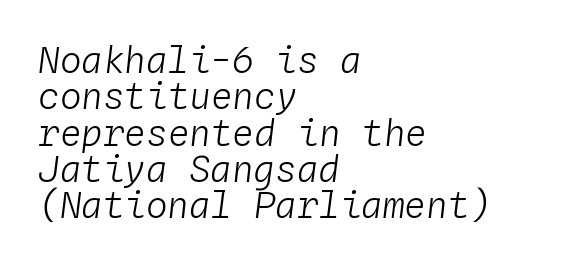
{"italic": "yes", "lean": "right", "slant_degrees": 4, "bold": "no", "weight": "light", "width": "normal", "stroke_contrast": "low", "x_height": "medium", "monospaced": "yes", "underline": "no", "align": "left", "line_spacing": "tight", "line_spacing_ratio": 1.01, "letter_spacing": "normal", "letter_spacing_em": 0.0, "glyph_px": 36}
